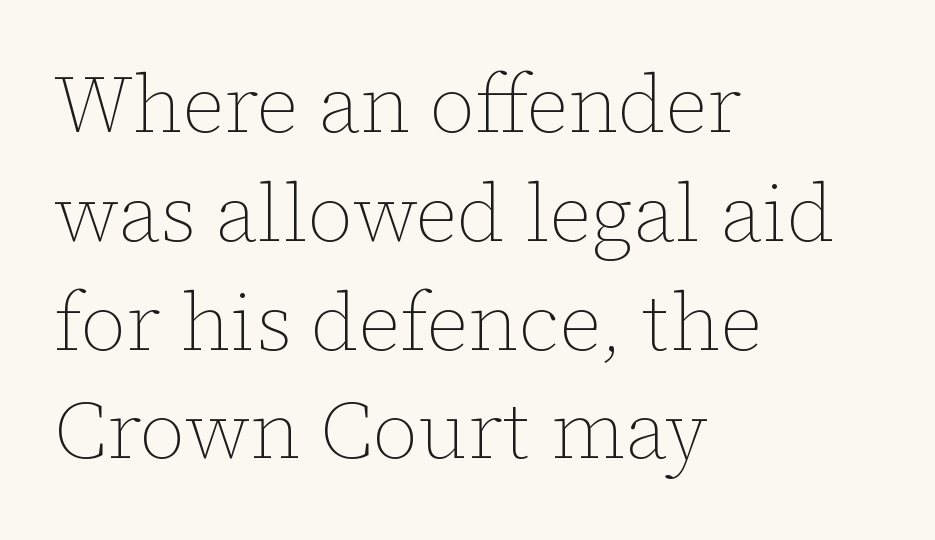
The rendering uses a moderate line-height, typical for paragraphs. The font is comparable to plain body text, perhaps lighter. This sample uses plain, unmodified letter spacing. The string is rendered with underlining switched off.
